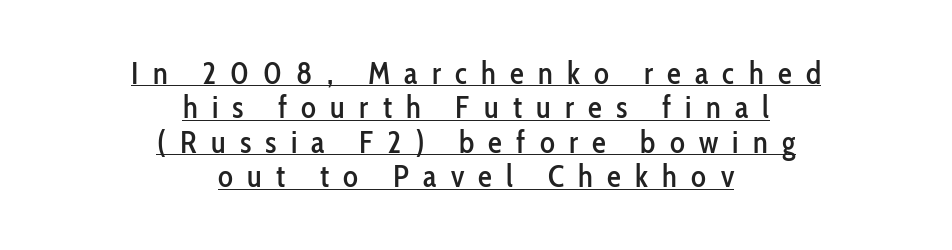
Q: Is the text italic (slanted)? A: No, it is upright.
Q: Is the typeface a serif or a sans-serif typeface? A: Sans-serif.
Q: Is the text underlined? A: Yes.
Q: How is the paragraph aligned? A: Centered.
Q: Is the spacing between letters normal or unusually wide? A: Unusually wide.
Q: Is the spacing between lines tight, normal or loose? A: Tight.
Q: Width (condensed, normal, or wide)? A: Condensed.
Q: Stroke contrast? A: Low.
Q: x-height? A: Medium.
Q: Monospaced? A: No.
